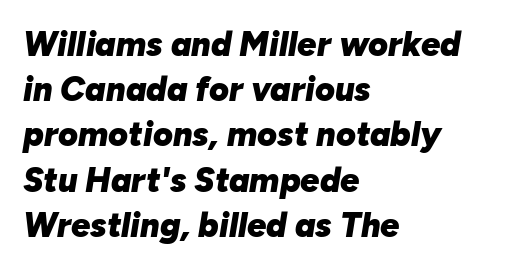
Q: Is the text bold? A: Yes.
Q: Is the text italic (slanted)? A: Yes, it leans right by about 10 degrees.
Q: Is the text underlined? A: No.
Q: How is the paragraph aligned? A: Left-aligned.
Q: Is the spacing between letters normal or unusually wide? A: Normal.
Q: Is the spacing between lines tight, normal or loose? A: Normal.
Q: Width (condensed, normal, or wide)? A: Normal.
Q: Stroke contrast? A: Low.
Q: x-height? A: Medium.
Q: Monospaced? A: No.
